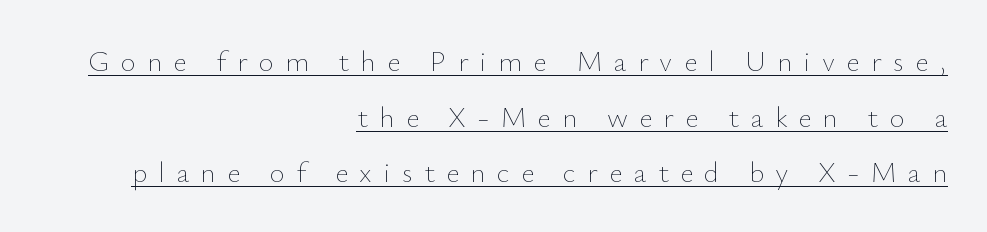
Loosely led — the rows are spread out. This sample is right-justified, so line beginnings fall wherever the words allow. No extra ink here — the face is not bold. Does the lettering tilt? It doesn't — this is upright. The rendering uses the underline text-decoration. Looks like regular typesetting: each glyph gets only the width it needs.
